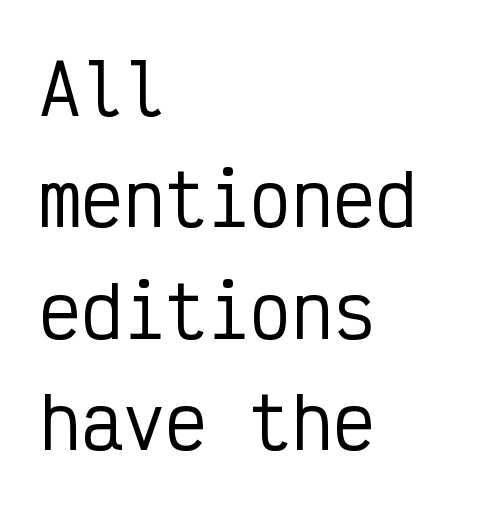
The image shows 70 px condensed sans-serif type, upright, monospaced; set left-aligned, normal line spacing (1.59x), normal letter spacing, not underlined; low stroke contrast and a medium x-height.
